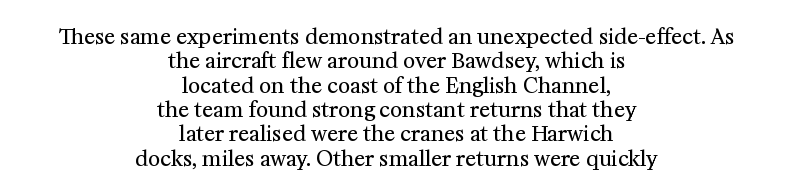
The image shows 21 px text type, upright; set centered, line spacing 1.16x, normal letter spacing, not underlined.
